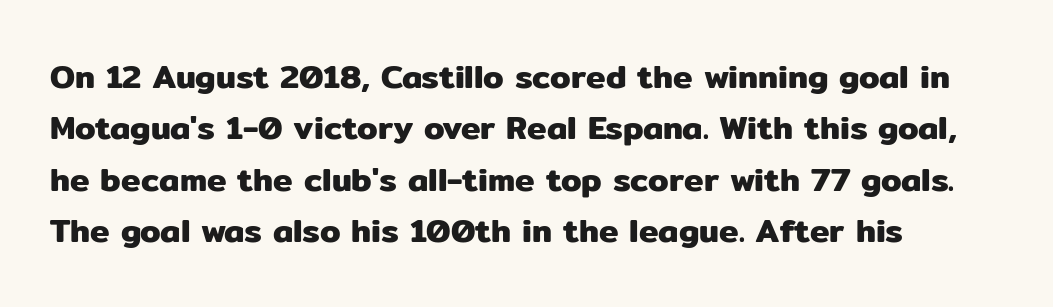
Q: Is the text italic (slanted)? A: No, it is upright.
Q: Is the typeface a serif or a sans-serif typeface? A: Sans-serif.
Q: Is the text underlined? A: No.
Q: How is the paragraph aligned? A: Left-aligned.
Q: Is the spacing between letters normal or unusually wide? A: Normal.
Q: Is the spacing between lines tight, normal or loose? A: Normal.
Q: Width (condensed, normal, or wide)? A: Normal.
Q: Stroke contrast? A: Low.
Q: x-height? A: Medium.
Q: Monospaced? A: No.
